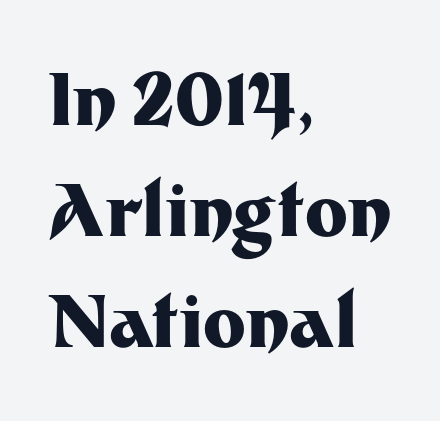
{"serif": "no", "italic": "no", "bold": "yes", "weight": "heavy", "width": "normal", "stroke_contrast": "medium", "x_height": "medium", "monospaced": "no", "underline": "no", "align": "left", "line_spacing": "normal", "line_spacing_ratio": 1.54, "letter_spacing": "normal", "letter_spacing_em": 0.0, "glyph_px": 72}
